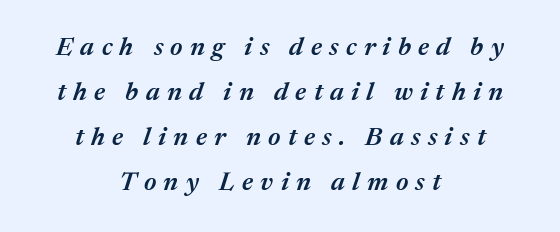
The image shows 26 px text type, italic (leaning right); set centered, line spacing 1.73x, unusually wide letter spacing (+0.28 em), not underlined.
